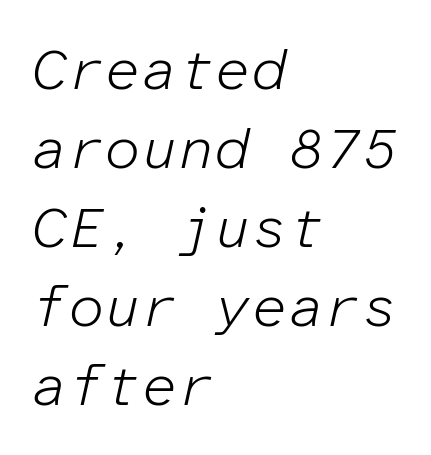
Q: Is the text bold? A: No.
Q: Is the text italic (slanted)? A: Yes, it leans right by about 12 degrees.
Q: Is the text underlined? A: No.
Q: How is the paragraph aligned? A: Left-aligned.
Q: Is the spacing between letters normal or unusually wide? A: Normal.
Q: Is the spacing between lines tight, normal or loose? A: Normal.
Q: Width (condensed, normal, or wide)? A: Normal.
Q: Stroke contrast? A: Low.
Q: x-height? A: Medium.
Q: Monospaced? A: Yes.
